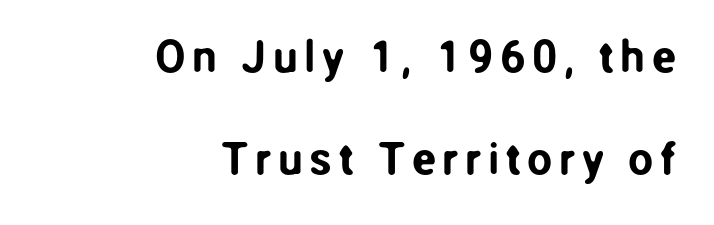
{"serif": "no", "italic": "no", "width": "normal", "stroke_contrast": "low", "x_height": "medium", "monospaced": "no", "underline": "no", "align": "right", "line_spacing": "loose", "line_spacing_ratio": 2.27, "glyph_px": 45}
